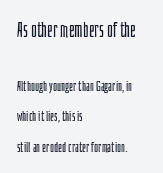
The image shows 20 px text type, upright; set left-aligned, loose line spacing (2.18x), normal letter spacing, not underlined; the first (top) block is 1.43x larger.
